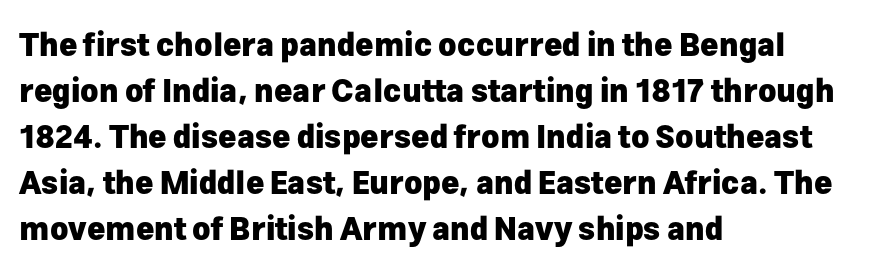
Q: Is the text bold? A: Yes.
Q: Is the text italic (slanted)? A: No, it is upright.
Q: Is the typeface a serif or a sans-serif typeface? A: Sans-serif.
Q: Is the text underlined? A: No.
Q: How is the paragraph aligned? A: Left-aligned.
Q: Is the spacing between letters normal or unusually wide? A: Normal.
Q: Is the spacing between lines tight, normal or loose? A: Normal.
Q: Width (condensed, normal, or wide)? A: Normal.
Q: Stroke contrast? A: Low.
Q: x-height? A: Medium.
Q: Monospaced? A: No.
